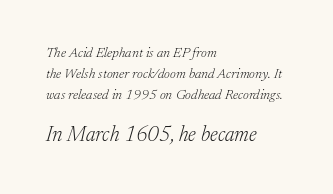
Horizontal alignment here is leftward, the default for most running prose. There's an unmistakable incline to the writing here. Glance below the letters and you will spot only blank space. What stands out about the letter spacing? Nothing — it is the standard amount. One glance says typical: line gaps are just what's usual.
